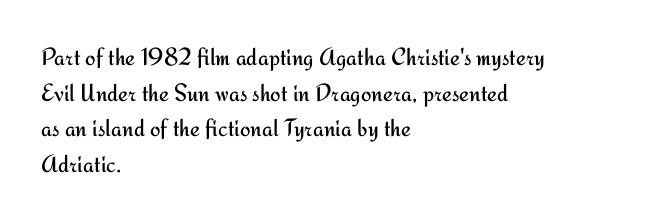
No word sits above an underline. These lines stack with their left ends in a neat column. The line-height multiplier appears to be the usual default. Ordinary non-slanted type is in use. Students, note that the glyphs here touch the page at normal intervals.
